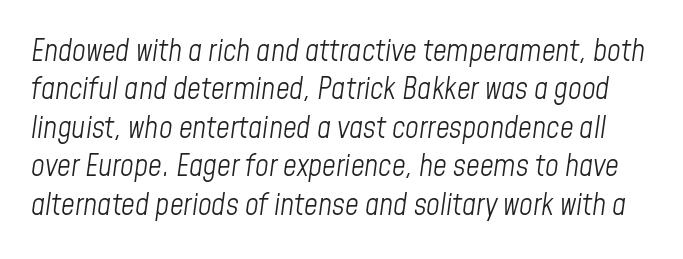
{"italic": "yes", "lean": "right", "slant_degrees": 8, "bold": "no", "weight": "light", "width": "condensed", "stroke_contrast": "low", "x_height": "medium", "monospaced": "no", "underline": "no", "line_spacing": "normal", "line_spacing_ratio": 1.28, "letter_spacing": "normal", "letter_spacing_em": 0.0, "glyph_px": 30}
